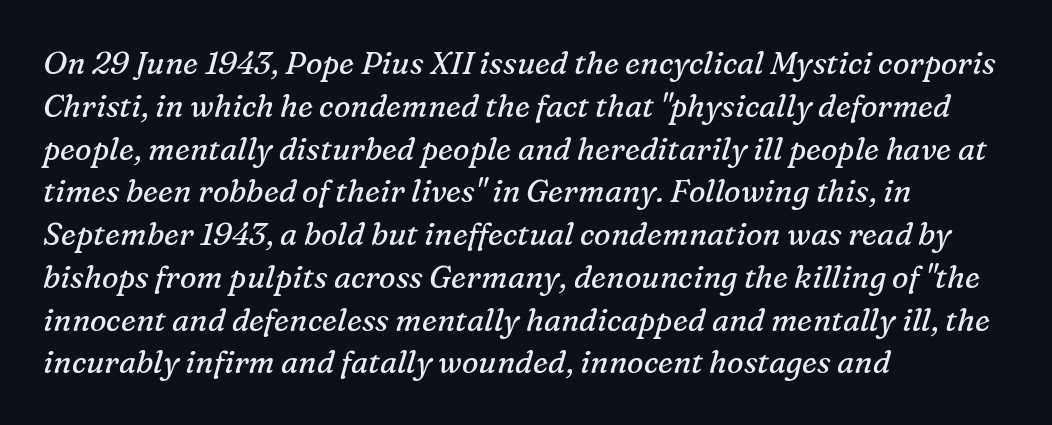
{"serif": "yes", "italic": "yes", "lean": "right", "slant_degrees": 16, "bold": "no", "weight": "regular", "width": "normal", "stroke_contrast": "medium", "x_height": "medium", "monospaced": "no", "underline": "no", "align": "left", "line_spacing": "normal", "line_spacing_ratio": 1.38, "letter_spacing": "normal", "letter_spacing_em": 0.0, "glyph_px": 31}
